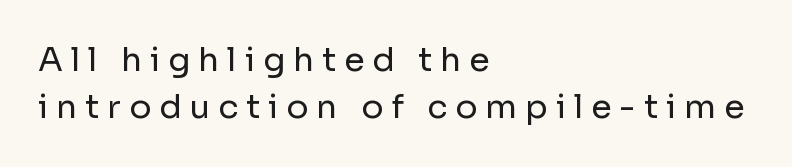
All the whitespace from short lines collects on the right. The passage shown is typeset with a sans-serif family. A typesetter would call this proportional, since set widths differ per character. The passage shown is not underscored anywhere. Letters have the restrained weight of plain body copy at most.
